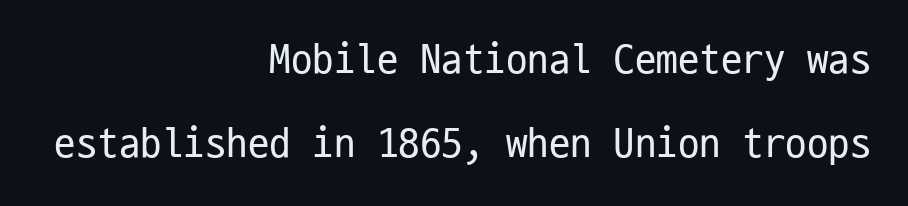
Q: Is the text bold? A: No.
Q: Is the text italic (slanted)? A: No, it is upright.
Q: Is the typeface a serif or a sans-serif typeface? A: Sans-serif.
Q: Is the text underlined? A: No.
Q: How is the paragraph aligned? A: Right-aligned.
Q: Is the spacing between letters normal or unusually wide? A: Normal.
Q: Is the spacing between lines tight, normal or loose? A: Loose.
Q: Width (condensed, normal, or wide)? A: Condensed.
Q: Stroke contrast? A: Low.
Q: x-height? A: Medium.
Q: Monospaced? A: Yes.
